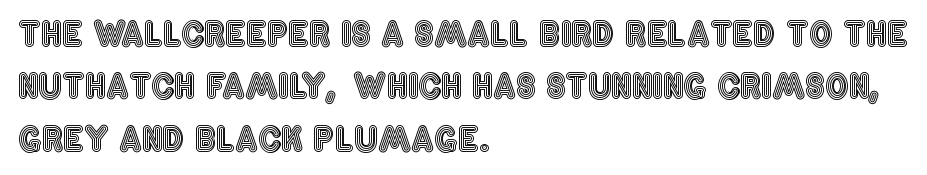
{"italic": "no", "width": "condensed", "x_height": "large", "monospaced": "no", "underline": "no", "align": "left", "line_spacing": "normal", "line_spacing_ratio": 1.59, "letter_spacing": "normal", "letter_spacing_em": 0.0, "glyph_px": 33}
